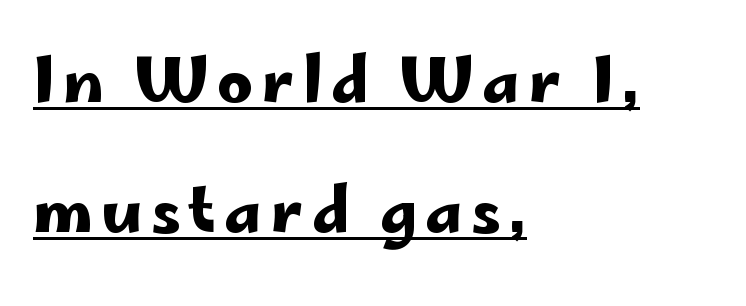
The image shows 62 px wide sans-serif type, upright; set left-aligned, loose line spacing (2.1x), underlined; low stroke contrast and a small x-height.
